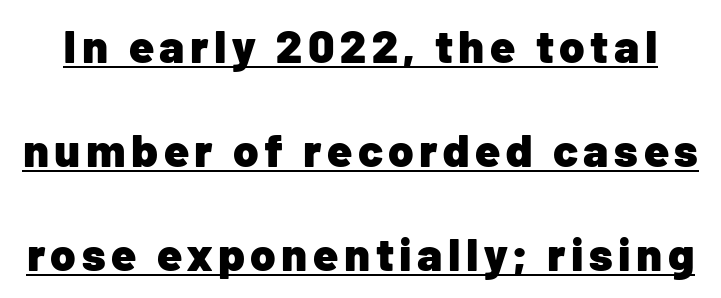
The image shows 46 px heavy sans-serif type, upright; set loose line spacing (2.26x), underlined; low stroke contrast and a medium x-height.
